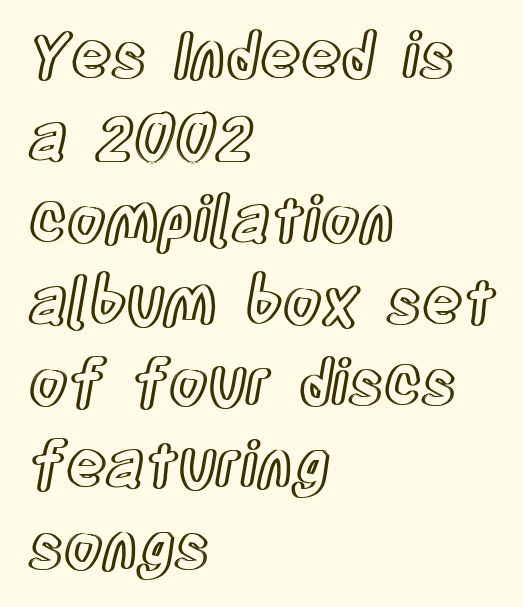
The image shows 62 px condensed type; set left-aligned, normal line spacing (1.32x), normal letter spacing, not underlined; a large x-height.
